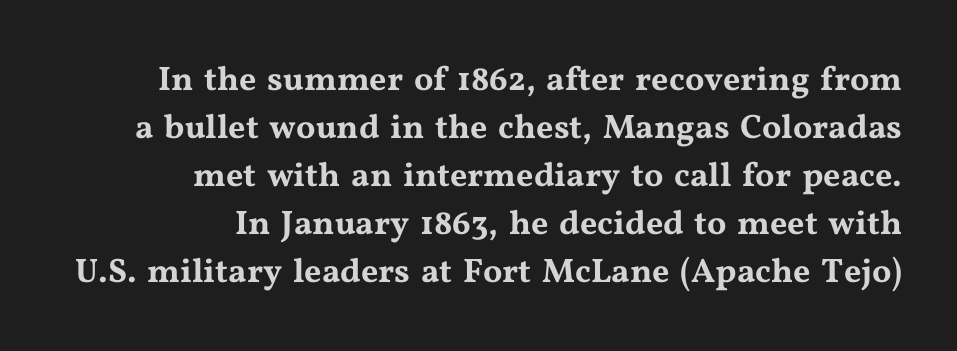
{"serif": "yes", "italic": "no", "width": "wide", "stroke_contrast": "medium", "x_height": "medium", "monospaced": "no", "underline": "no", "align": "right", "line_spacing": "normal", "line_spacing_ratio": 1.41, "letter_spacing": "normal", "letter_spacing_em": 0.0, "glyph_px": 34}
